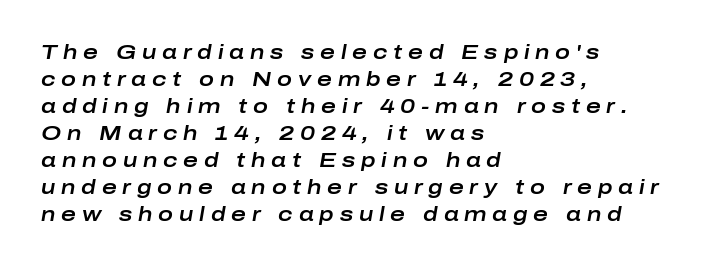
The image shows 20 px text type, italic (leaning right); set left-aligned, normal line spacing (1.35x), unusually wide letter spacing (+0.29 em), not underlined.
